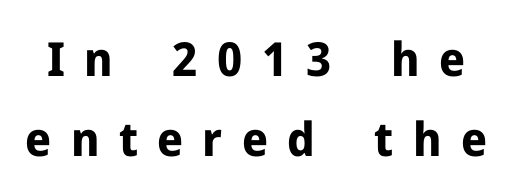
Quick note: underline off. Think of a printed novel: that variable character pitch is what you see here. Characters remain perfectly vertical along every line. Tracking value appears strongly positive — letters spread wide. The text was rendered using a sans face with plain stroke endings.
